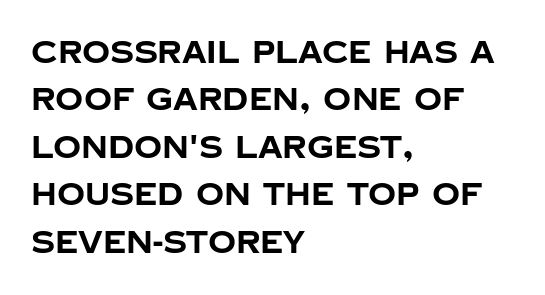
{"serif": "no", "italic": "no", "bold": "yes", "weight": "bold", "width": "normal", "stroke_contrast": "low", "x_height": "large", "monospaced": "no", "underline": "no", "align": "left", "line_spacing": "normal", "line_spacing_ratio": 1.53, "letter_spacing": "normal", "letter_spacing_em": 0.0, "glyph_px": 31}
